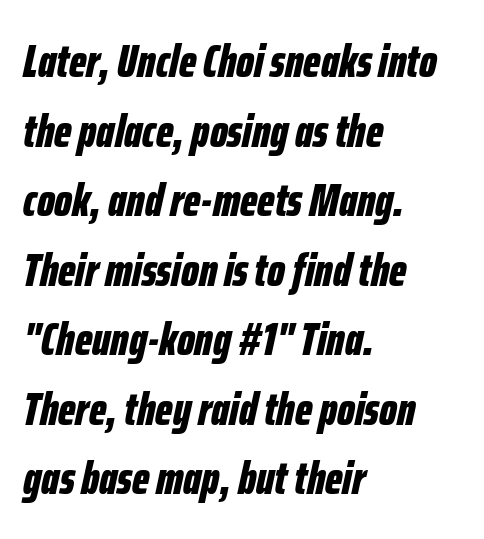
The image shows 47 px bold, condensed type, italic (leaning right); set left-aligned, normal line spacing (1.48x), normal letter spacing, not underlined; low stroke contrast and a medium x-height.
